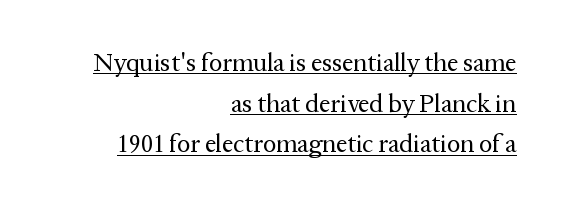
The image shows 25 px text type, upright; set right-aligned, normal line spacing (1.63x), normal letter spacing, underlined.
